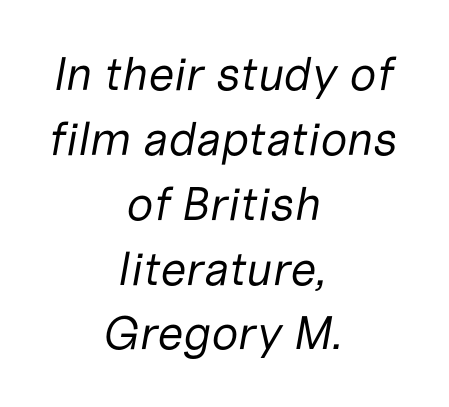
Q: Is the text bold? A: No.
Q: Is the text italic (slanted)? A: Yes, it leans right by about 10 degrees.
Q: Is the text underlined? A: No.
Q: How is the paragraph aligned? A: Centered.
Q: Is the spacing between letters normal or unusually wide? A: Normal.
Q: Is the spacing between lines tight, normal or loose? A: Normal.
Q: Width (condensed, normal, or wide)? A: Normal.
Q: Stroke contrast? A: Low.
Q: x-height? A: Medium.
Q: Monospaced? A: No.
